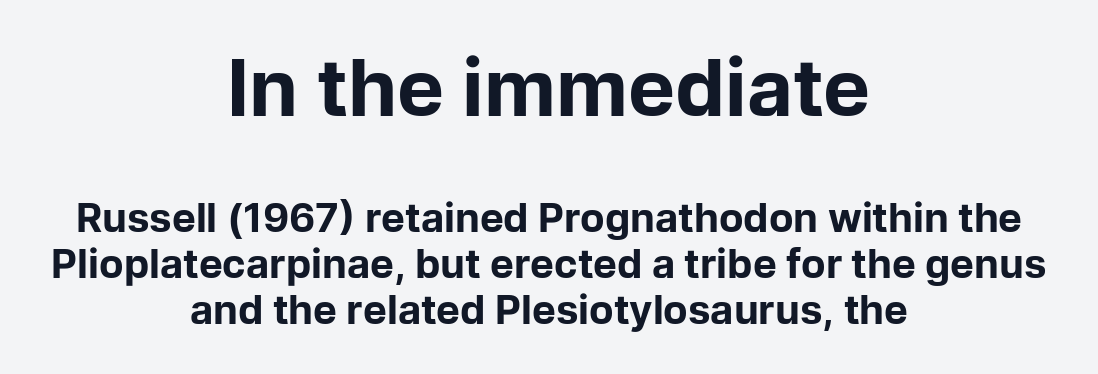
The image shows 79 px bold sans-serif type, upright; set centered, tight line spacing (1.15x), normal letter spacing, not underlined; the first (top) block is 1.98x larger; low stroke contrast and a medium x-height.
